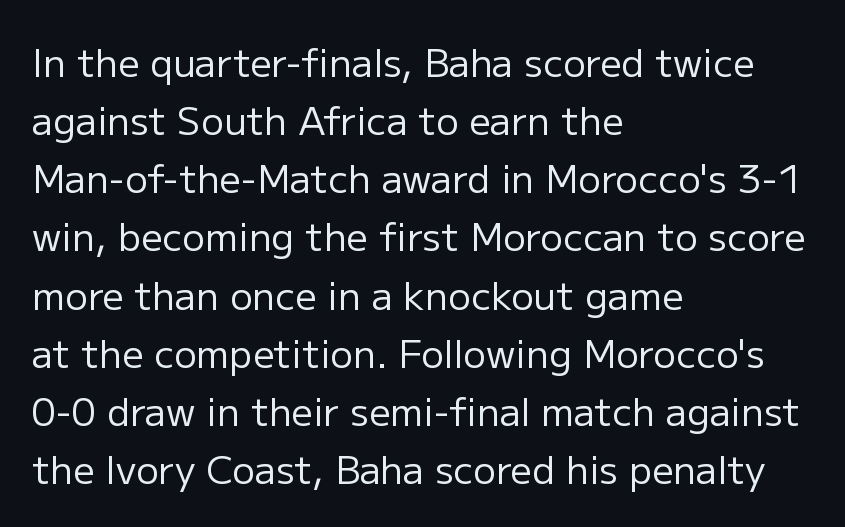
Q: Is the text bold? A: No.
Q: Is the text italic (slanted)? A: No, it is upright.
Q: Is the typeface a serif or a sans-serif typeface? A: Sans-serif.
Q: Is the text underlined? A: No.
Q: How is the paragraph aligned? A: Left-aligned.
Q: Is the spacing between letters normal or unusually wide? A: Normal.
Q: Is the spacing between lines tight, normal or loose? A: Normal.
Q: Width (condensed, normal, or wide)? A: Normal.
Q: Stroke contrast? A: Low.
Q: x-height? A: Medium.
Q: Monospaced? A: No.
